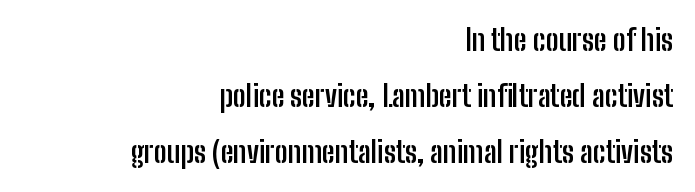
The image shows 29 px semibold, condensed sans-serif type, upright; set right-aligned, loose line spacing (1.93x), normal letter spacing, not underlined; low stroke contrast and a medium x-height.
